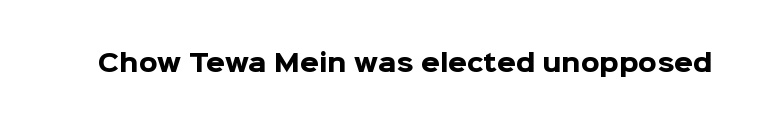
Q: Is the text bold? A: Yes.
Q: Is the text italic (slanted)? A: No, it is upright.
Q: Is the text underlined? A: No.
Q: Is the spacing between letters normal or unusually wide? A: Normal.
